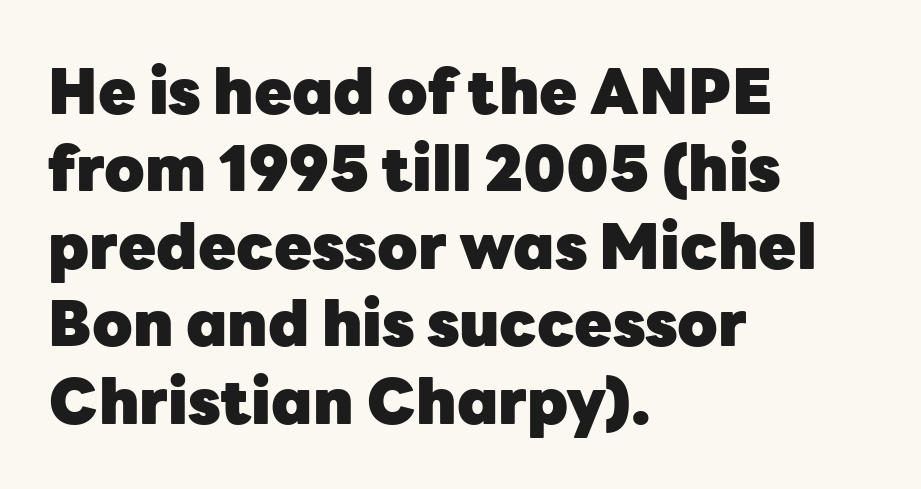
Q: Is the text bold? A: Yes.
Q: Is the text italic (slanted)? A: No, it is upright.
Q: Is the typeface a serif or a sans-serif typeface? A: Sans-serif.
Q: Is the text underlined? A: No.
Q: How is the paragraph aligned? A: Left-aligned.
Q: Is the spacing between letters normal or unusually wide? A: Normal.
Q: Is the spacing between lines tight, normal or loose? A: Normal.
Q: Width (condensed, normal, or wide)? A: Normal.
Q: Stroke contrast? A: Low.
Q: x-height? A: Medium.
Q: Monospaced? A: No.
